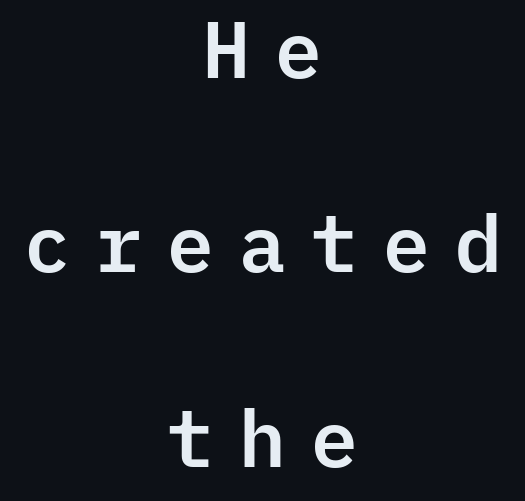
{"serif": "no", "italic": "no", "width": "normal", "stroke_contrast": "low", "x_height": "medium", "monospaced": "yes", "underline": "no", "align": "center", "line_spacing": "loose", "line_spacing_ratio": 2.46, "letter_spacing": "wide", "letter_spacing_em": 0.27, "glyph_px": 79}
